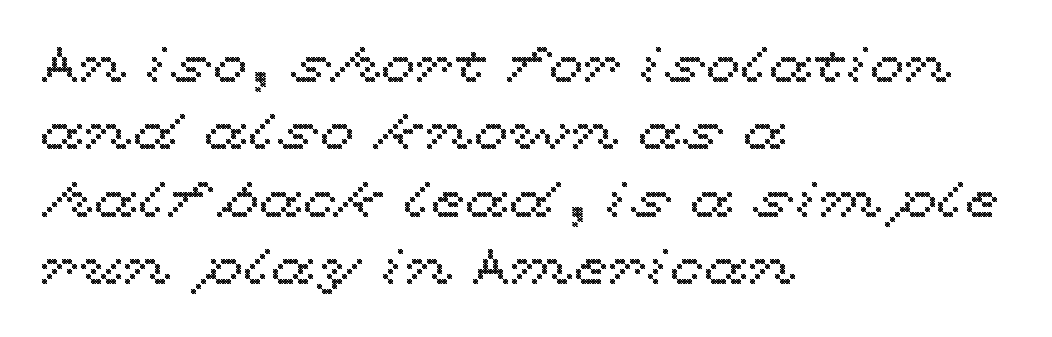
Q: Is the text italic (slanted)? A: Yes.
Q: Is the text underlined? A: No.
Q: How is the paragraph aligned? A: Left-aligned.
Q: Is the spacing between letters normal or unusually wide? A: Normal.
Q: Is the spacing between lines tight, normal or loose? A: Normal.
Q: Width (condensed, normal, or wide)? A: Wide.
Q: x-height? A: Medium.
Q: Monospaced? A: No.
